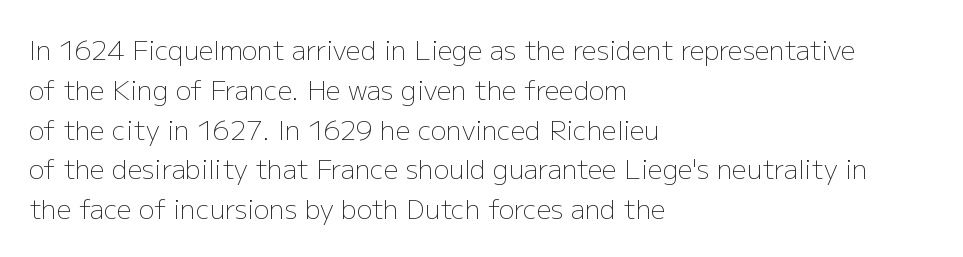
Q: Is the text bold? A: No.
Q: Is the text italic (slanted)? A: No, it is upright.
Q: Is the text underlined? A: No.
Q: How is the paragraph aligned? A: Left-aligned.
Q: Is the spacing between letters normal or unusually wide? A: Normal.
Q: Is the spacing between lines tight, normal or loose? A: Normal.
